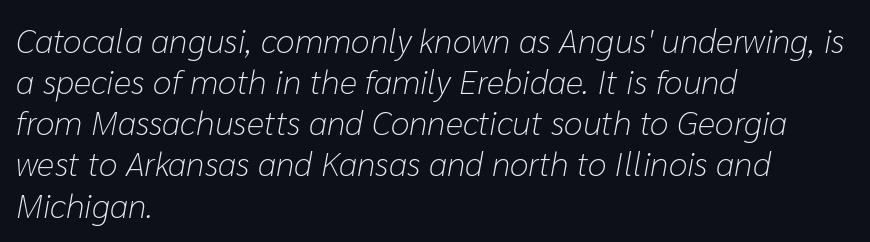
Looks like regular typesetting: each glyph gets only the width it needs. Tracking here is standard; glyphs follow each other at the usual distance. Which margin do the lines hug? The left one — the right edge is uneven. Stems and bowls with no extra thickness — not bold.
